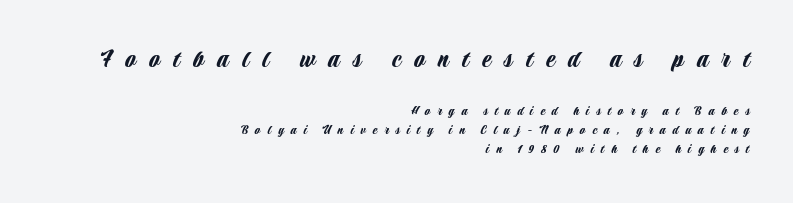
The lines sit at an ordinary, default distance from one another. Reading down the block, your eye finds every line finishing at a fixed right position. Descenders are the only things crossing below the line. Students, note that the glyphs here are deliberately spaced far apart.
